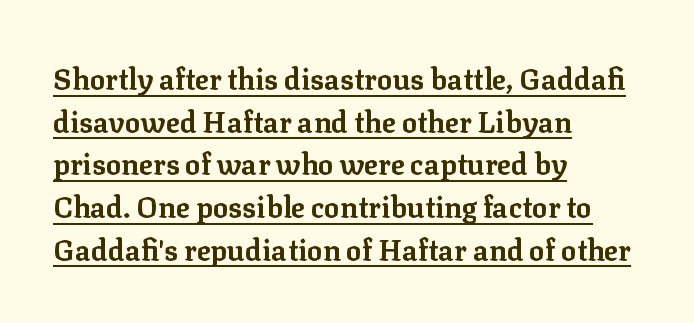
Unlike italic type, these characters show no tilt at all. Teacher's note: observe the even left margin — that is flush-left alignment. A typesetter would call this zero additional tracking. A normal amount of white space separates one row of letters from the next. Emphasis is given by a line drawn under the lettering.
